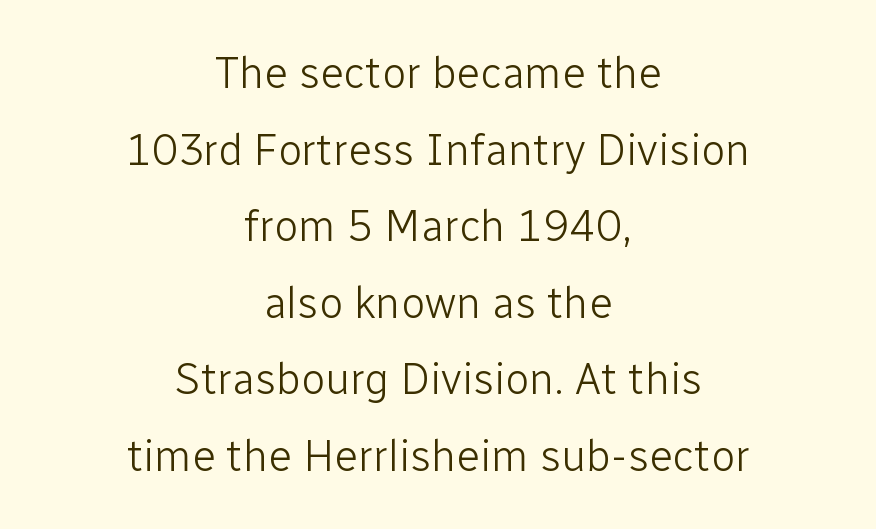
{"serif": "no", "italic": "no", "bold": "no", "weight": "light", "width": "normal", "stroke_contrast": "low", "x_height": "medium", "monospaced": "no", "underline": "no", "align": "center", "line_spacing_ratio": 1.74, "letter_spacing": "normal", "letter_spacing_em": 0.0, "glyph_px": 44}
